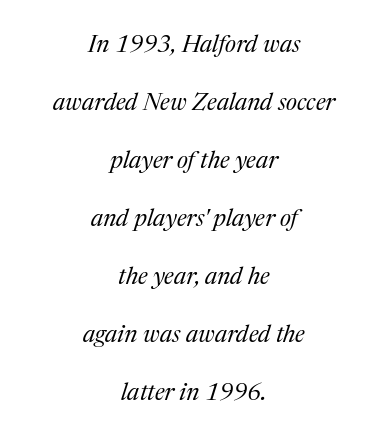
Lines of text with bare space underneath. You could call the tracking neutral — neither tight nor loose. The letters are slanted; this is an italic face. Weight: in the light-to-regular range.
